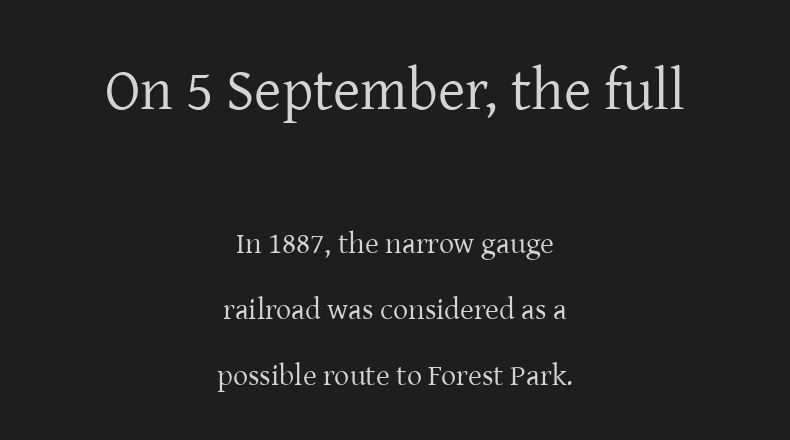
Q: Is the text bold? A: No.
Q: Is the text italic (slanted)? A: No, it is upright.
Q: Is the typeface a serif or a sans-serif typeface? A: Serif.
Q: Is the text underlined? A: No.
Q: How is the paragraph aligned? A: Centered.
Q: Is the spacing between letters normal or unusually wide? A: Normal.
Q: Is the spacing between lines tight, normal or loose? A: Loose.
Q: Which block of text is set in a larger size, the first (top) or the second (bottom)? A: The first (top) one.
Q: Width (condensed, normal, or wide)? A: Normal.
Q: Stroke contrast? A: Low.
Q: x-height? A: Medium.
Q: Monospaced? A: No.
